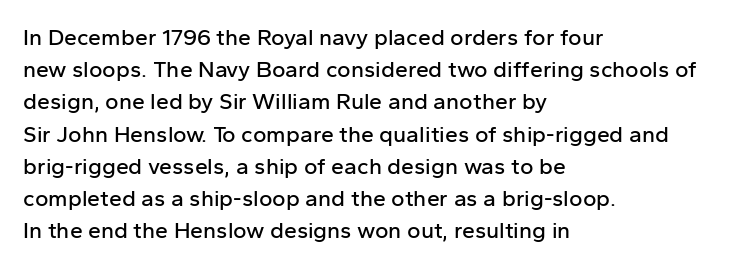
Does the leading feel generous? No, just average. The paragraph shown leans on its left margin. The string is rendered with underlining switched off. Here the glyphs are tracked normally, forming tight word shapes. The font's upright variant was chosen for this text.
